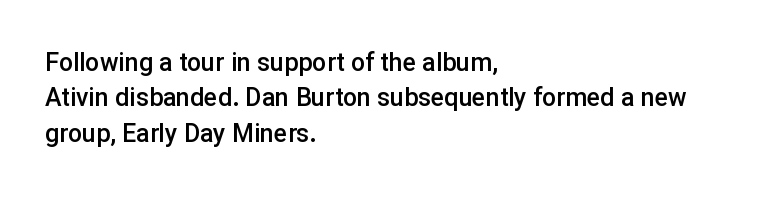
Q: Is the text bold? A: Semi-bold.
Q: Is the text italic (slanted)? A: No, it is upright.
Q: Is the text underlined? A: No.
Q: How is the paragraph aligned? A: Left-aligned.
Q: Is the spacing between letters normal or unusually wide? A: Normal.
Q: Is the spacing between lines tight, normal or loose? A: Normal.
